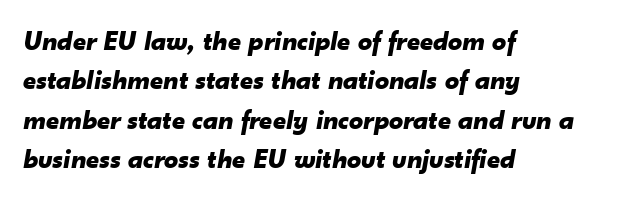
The image shows 28 px bold type, italic (leaning right); set left-aligned, normal line spacing (1.41x), normal letter spacing, not underlined; low stroke contrast and a small x-height.
